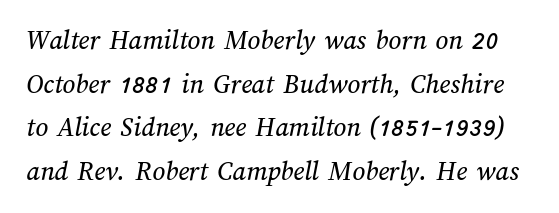
Successive baselines arrive at the customary interval. Underlining? Definitely not there. Here the glyphs are tracked normally, forming tight word shapes. The face used here is proportionally spaced, like ordinary book or web type.
